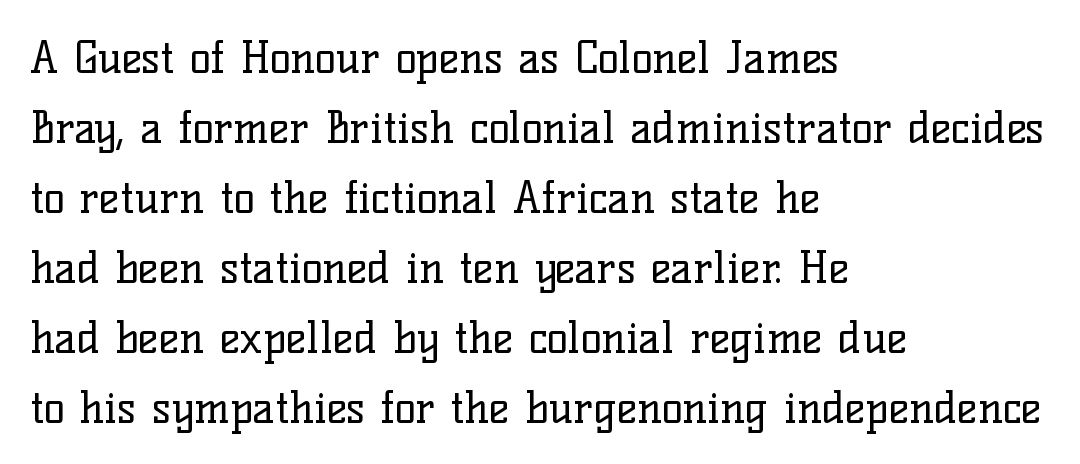
Q: Is the text bold? A: No.
Q: Is the text italic (slanted)? A: No, it is upright.
Q: Is the typeface a serif or a sans-serif typeface? A: Serif.
Q: Is the text underlined? A: No.
Q: How is the paragraph aligned? A: Left-aligned.
Q: Is the spacing between letters normal or unusually wide? A: Normal.
Q: Is the spacing between lines tight, normal or loose? A: Normal.
Q: Width (condensed, normal, or wide)? A: Normal.
Q: Stroke contrast? A: Low.
Q: x-height? A: Medium.
Q: Monospaced? A: No.
